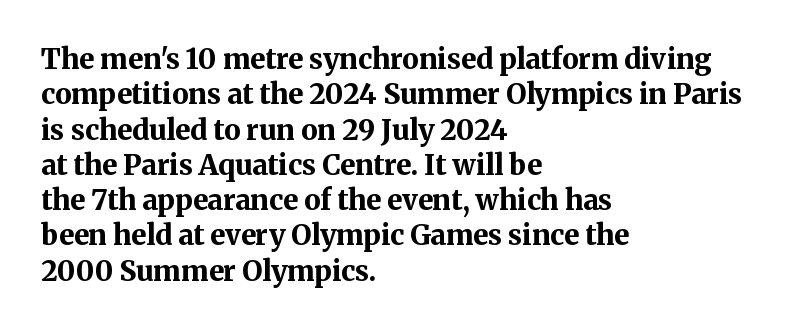
The image shows 28 px bold serif type, upright; set left-aligned, normal line spacing (1.26x), normal letter spacing, not underlined; medium stroke contrast and a medium x-height.
